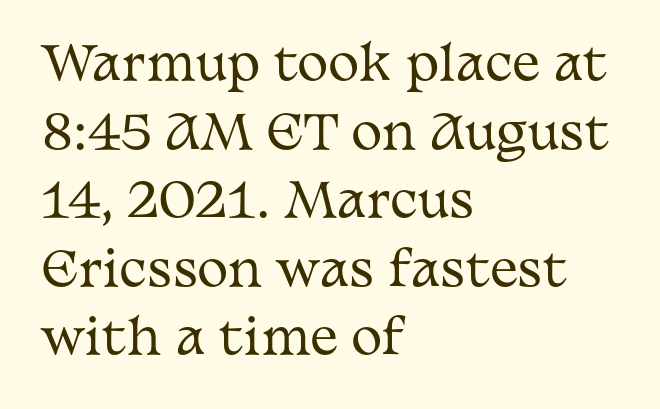
Q: Is the text bold? A: No.
Q: Is the text italic (slanted)? A: No, it is upright.
Q: Is the typeface a serif or a sans-serif typeface? A: Serif.
Q: Is the text underlined? A: No.
Q: How is the paragraph aligned? A: Left-aligned.
Q: Is the spacing between letters normal or unusually wide? A: Normal.
Q: Is the spacing between lines tight, normal or loose? A: Normal.
Q: Width (condensed, normal, or wide)? A: Wide.
Q: Stroke contrast? A: Medium.
Q: x-height? A: Medium.
Q: Monospaced? A: No.
